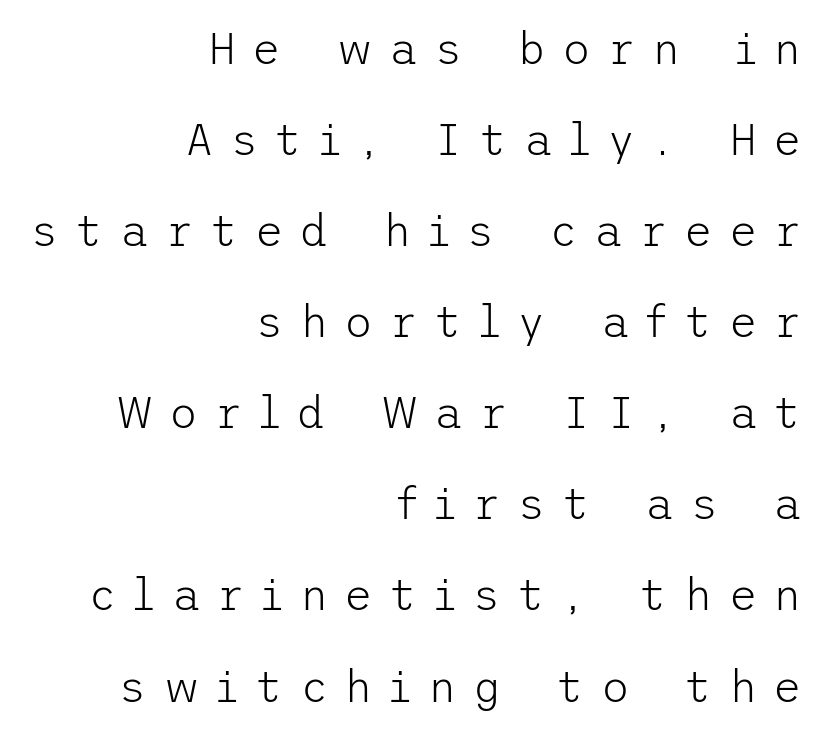
Q: Is the text bold? A: No.
Q: Is the text italic (slanted)? A: No, it is upright.
Q: Is the typeface a serif or a sans-serif typeface? A: Sans-serif.
Q: Is the text underlined? A: No.
Q: How is the paragraph aligned? A: Right-aligned.
Q: Is the spacing between letters normal or unusually wide? A: Unusually wide.
Q: Is the spacing between lines tight, normal or loose? A: Loose.
Q: Width (condensed, normal, or wide)? A: Normal.
Q: Stroke contrast? A: Low.
Q: x-height? A: Medium.
